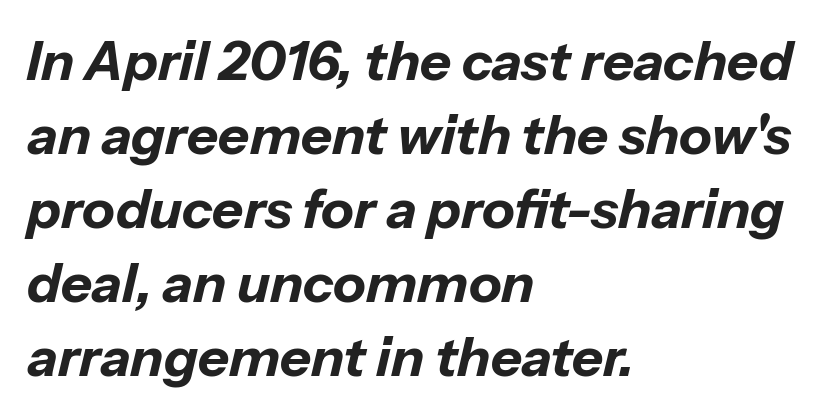
Q: Is the text bold? A: Yes.
Q: Is the text italic (slanted)? A: Yes, it leans right by about 13 degrees.
Q: Is the text underlined? A: No.
Q: How is the paragraph aligned? A: Left-aligned.
Q: Is the spacing between letters normal or unusually wide? A: Normal.
Q: Is the spacing between lines tight, normal or loose? A: Normal.
Q: Width (condensed, normal, or wide)? A: Normal.
Q: Stroke contrast? A: Low.
Q: x-height? A: Medium.
Q: Monospaced? A: No.
